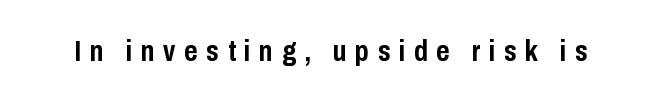
The image shows 29 px semibold, condensed sans-serif type, upright; set unusually wide letter spacing (+0.3 em), not underlined; low stroke contrast and a medium x-height.
